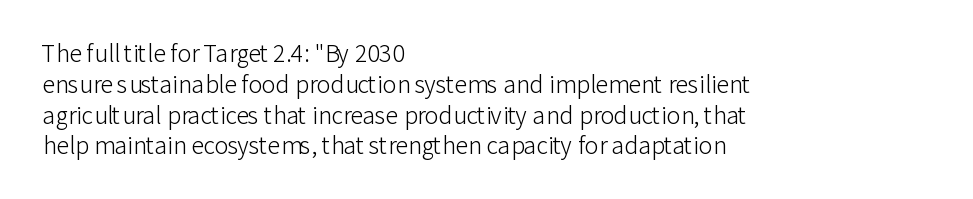
The image shows 23 px text type, upright; set left-aligned, normal line spacing (1.34x), normal letter spacing, not underlined.
